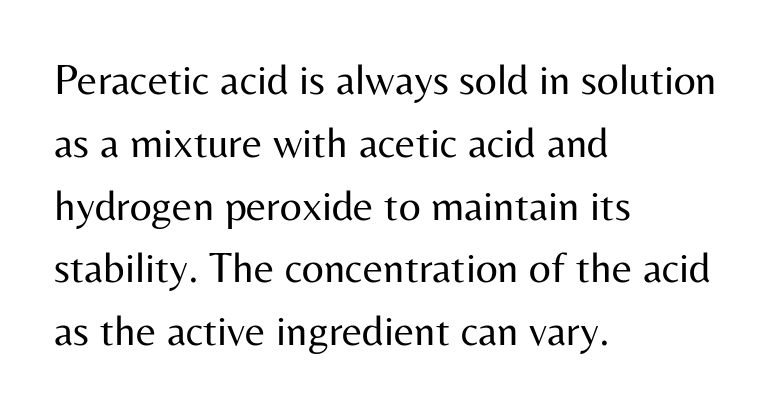
Q: Is the text bold? A: No.
Q: Is the text italic (slanted)? A: No, it is upright.
Q: Is the typeface a serif or a sans-serif typeface? A: Sans-serif.
Q: Is the text underlined? A: No.
Q: How is the paragraph aligned? A: Left-aligned.
Q: Is the spacing between letters normal or unusually wide? A: Normal.
Q: Is the spacing between lines tight, normal or loose? A: Normal.
Q: Width (condensed, normal, or wide)? A: Normal.
Q: Stroke contrast? A: Medium.
Q: x-height? A: Medium.
Q: Monospaced? A: No.
